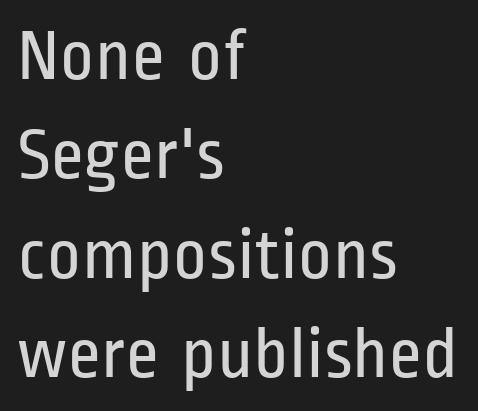
Q: Is the text bold? A: No.
Q: Is the text italic (slanted)? A: No, it is upright.
Q: Is the typeface a serif or a sans-serif typeface? A: Sans-serif.
Q: Is the text underlined? A: No.
Q: How is the paragraph aligned? A: Left-aligned.
Q: Is the spacing between letters normal or unusually wide? A: Normal.
Q: Is the spacing between lines tight, normal or loose? A: Normal.
Q: Width (condensed, normal, or wide)? A: Condensed.
Q: Stroke contrast? A: Low.
Q: x-height? A: Medium.
Q: Monospaced? A: No.
